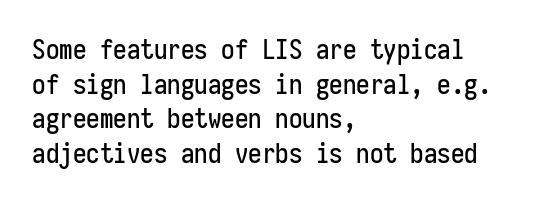
The image shows 27 px text type, upright; set left-aligned, normal line spacing (1.28x), normal letter spacing, not underlined.
